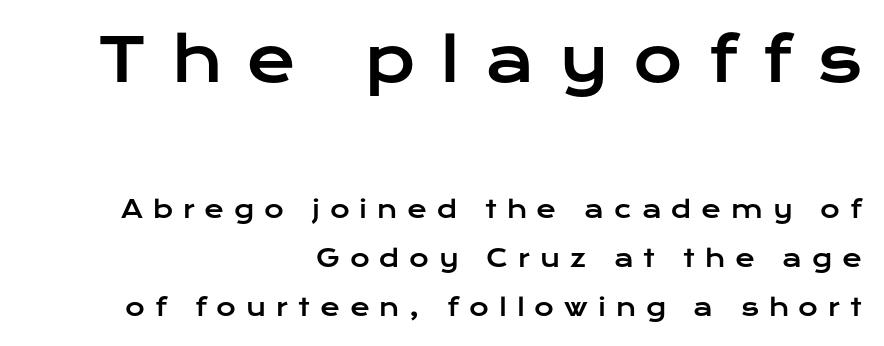
The image shows 60 px wide sans-serif type, upright; set right-aligned, loose line spacing (2.06x), unusually wide letter spacing (+0.41 em), not underlined; the first (top) block is 2.5x larger; low stroke contrast and a medium x-height.
